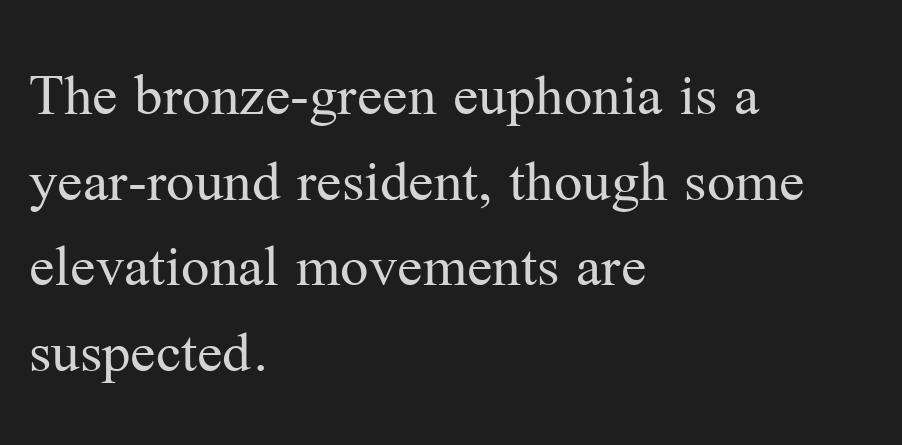
This rendering features lettering with no underline. The weight would be labelled regular, book, light, or lighter still. In terms of posture, this sample is upright. The type is set solid horizontally, with unmodified tracking. Here the designer chose a conventional face with non-uniform glyph widths. Does the copy run flush right? No — it runs flush left.
